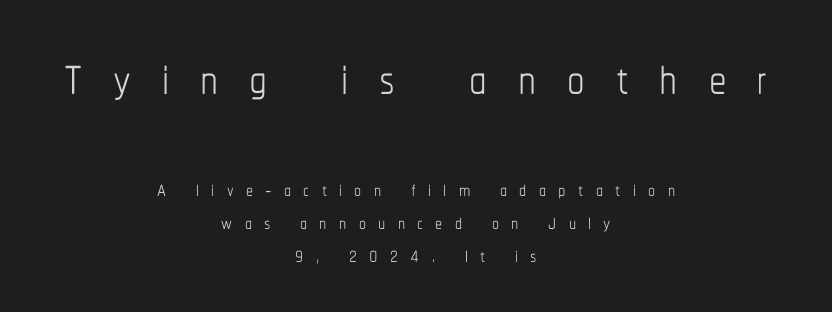
Q: Is the text bold? A: No.
Q: Is the text italic (slanted)? A: No, it is upright.
Q: Is the text underlined? A: No.
Q: How is the paragraph aligned? A: Centered.
Q: Is the spacing between letters normal or unusually wide? A: Unusually wide.
Q: Which block of text is set in a larger size, the first (top) or the second (bottom)? A: The first (top) one.
Q: Width (condensed, normal, or wide)? A: Condensed.
Q: Stroke contrast? A: Low.
Q: x-height? A: Medium.
Q: Monospaced? A: No.
